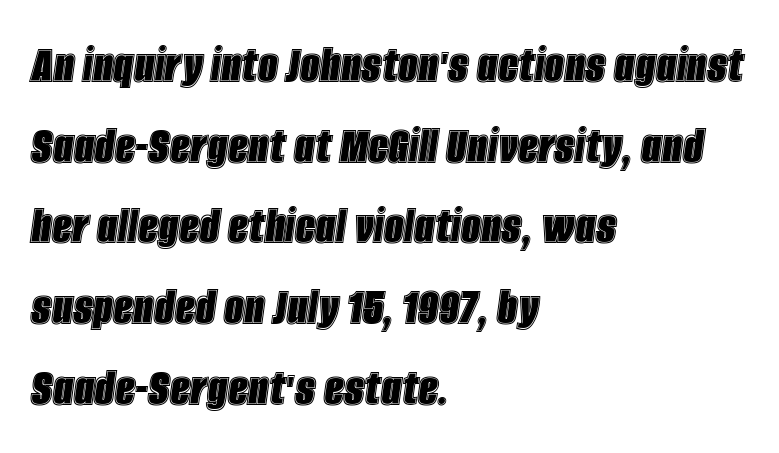
The image shows 56 px condensed type, italic (leaning right); set left-aligned, normal line spacing (1.44x), normal letter spacing, not underlined; a large x-height.
